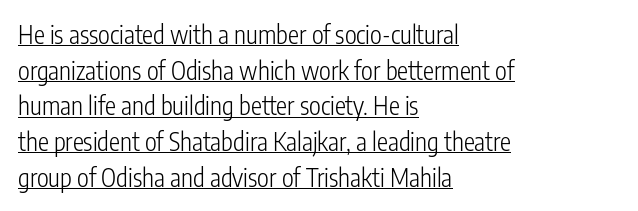
The strokes carry an ordinary text weight at most. Notice how a bar underscores the lettering throughout. The rendering keeps characters at their native spacing. Italic? Not at all — the glyphs are vertical. Regular leading. Horizontal alignment here is leftward, the default for most running prose.
